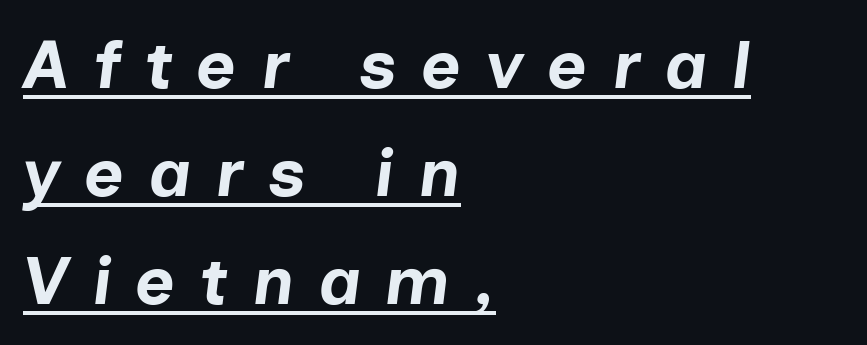
The image shows 68 px bold type, italic (leaning right); set left-aligned, normal line spacing (1.59x), unusually wide letter spacing (+0.36 em), underlined; low stroke contrast and a medium x-height.
